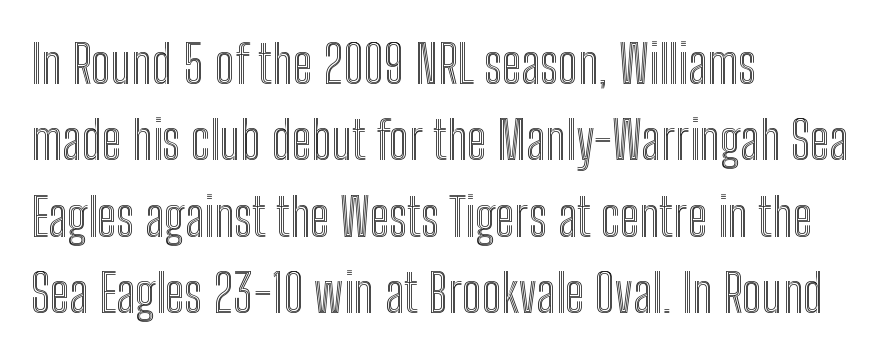
The image shows 53 px condensed type, upright; set left-aligned, normal line spacing (1.44x), normal letter spacing, not underlined; a medium x-height.
